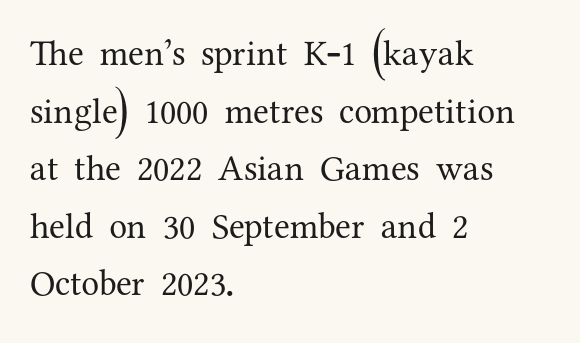
The rag falls on the right side of this text block. The face used here is proportionally spaced, like ordinary book or web type. Words appear dense and cohesive because spacing is normal. You can tell from the footed stems that serif type was used. The space beneath each line is pristine and unruled.
